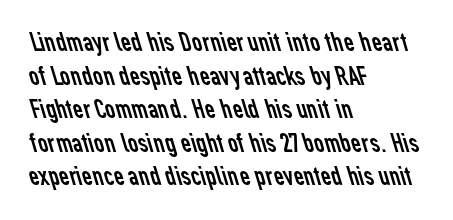
{"serif": "no", "bold": "no", "weight": "regular", "width": "normal", "stroke_contrast": "low", "x_height": "medium", "monospaced": "no", "underline": "no", "align": "left", "line_spacing_ratio": 1.2, "letter_spacing": "normal", "letter_spacing_em": 0.0, "glyph_px": 28}
